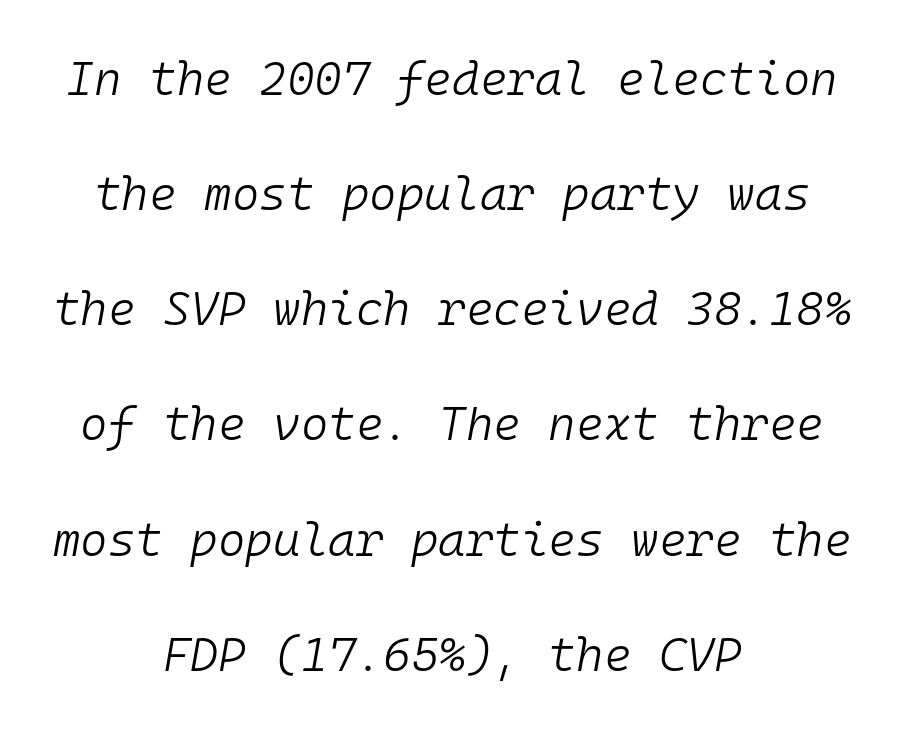
The image shows 47 px light type, italic (leaning right), monospaced; set centered, loose line spacing (2.45x), normal letter spacing, not underlined; low stroke contrast and a medium x-height.
